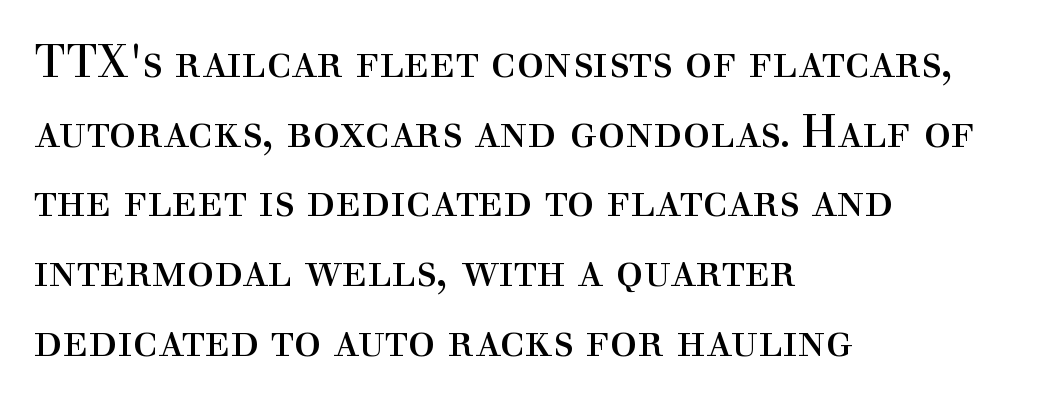
The cut favours lightness, reaching ordinary text weight at its darkest. This sample has the flowing, uneven cadence of proportional lettering. Does the leading feel generous? No, just average. Short and long lines alike share a common starting point at left.
